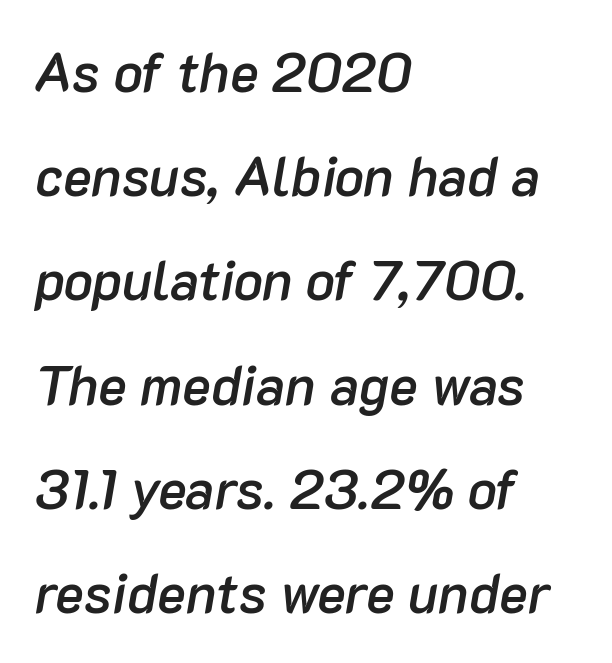
Q: Is the text bold? A: Semi-bold.
Q: Is the text italic (slanted)? A: Yes, it leans right by about 10 degrees.
Q: Is the text underlined? A: No.
Q: How is the paragraph aligned? A: Left-aligned.
Q: Is the spacing between letters normal or unusually wide? A: Normal.
Q: Is the spacing between lines tight, normal or loose? A: Loose.
Q: Width (condensed, normal, or wide)? A: Normal.
Q: Stroke contrast? A: Low.
Q: x-height? A: Medium.
Q: Monospaced? A: No.
